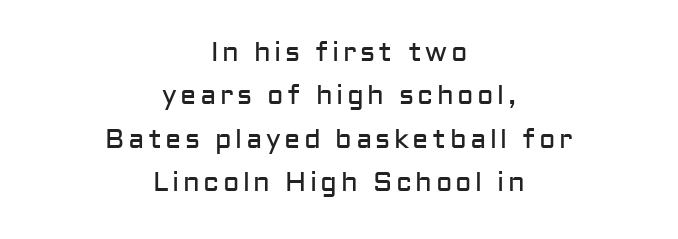
Q: Is the text bold? A: No.
Q: Is the text italic (slanted)? A: No, it is upright.
Q: Is the text underlined? A: No.
Q: How is the paragraph aligned? A: Centered.
Q: Is the spacing between lines tight, normal or loose? A: Normal.
